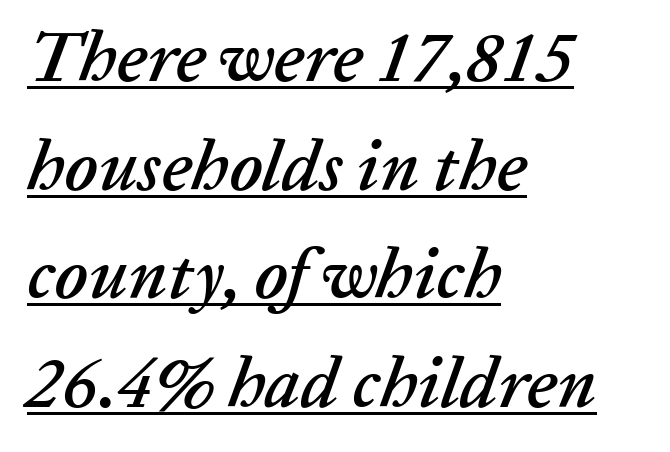
Q: Is the text italic (slanted)? A: Yes, it leans right by about 20 degrees.
Q: Is the text underlined? A: Yes.
Q: How is the paragraph aligned? A: Left-aligned.
Q: Is the spacing between letters normal or unusually wide? A: Normal.
Q: Is the spacing between lines tight, normal or loose? A: Normal.
Q: Width (condensed, normal, or wide)? A: Normal.
Q: Stroke contrast? A: Low.
Q: x-height? A: Medium.
Q: Monospaced? A: No.
